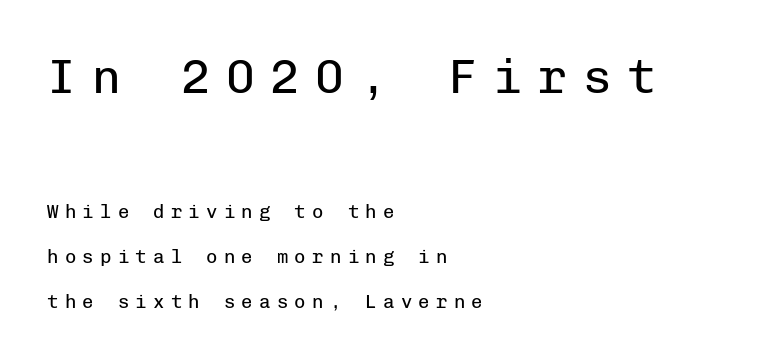
Layout note: lines flush left. The zone under the glyphs is completely vacant. A great deal of white space separates one row of letters from the next. You could only call the tracking loose — the letters float apart. Every character sits straight up, as roman type does.
